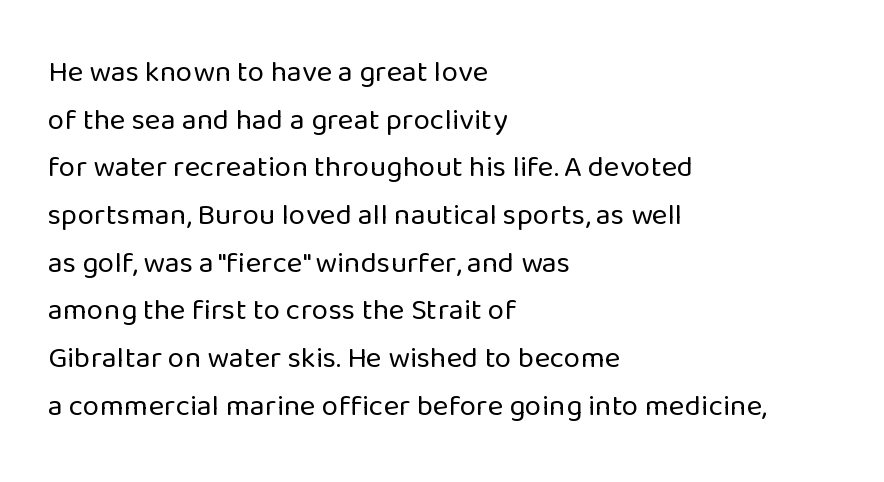
The image shows 30 px regular-weight sans-serif type, upright; set left-aligned, normal line spacing (1.59x), normal letter spacing, not underlined; low stroke contrast and a medium x-height.
